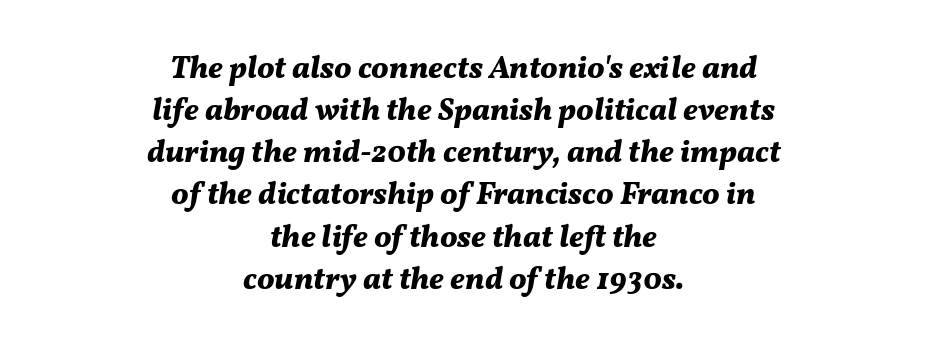
These lines are rendered in a variable-pitch font. Style check: oblique. How are the letters spaced? Ordinarily, with no added tracking. Regarding leading, the lines here are spaced in the standard way. Is the type bold? Yes — the strokes are clearly thick and heavy.
